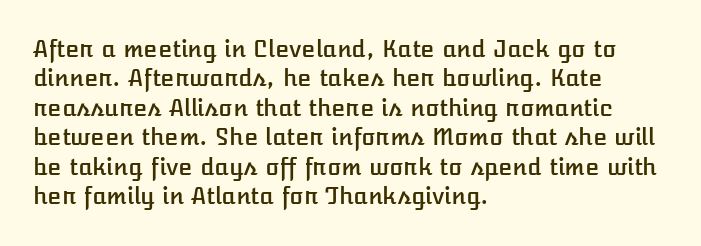
The image shows 23 px text type, upright; set left-aligned, normal line spacing (1.28x), normal letter spacing, not underlined.
